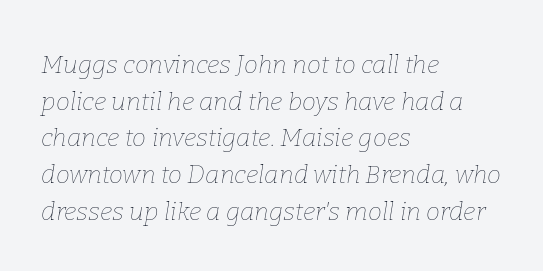
Here the glyphs are tracked normally, forming tight word shapes. Designer's note — italics engaged. The lines are quadded left. Weight class: somewhere from thin through regular.
